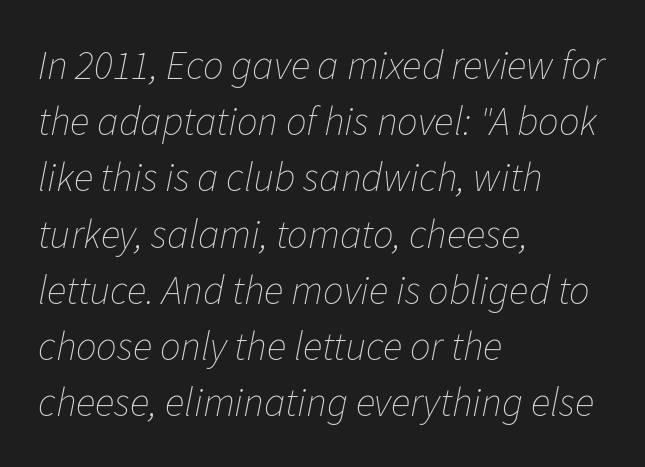
Q: Is the text bold? A: No.
Q: Is the text italic (slanted)? A: Yes, it leans right by about 11 degrees.
Q: Is the text underlined? A: No.
Q: How is the paragraph aligned? A: Left-aligned.
Q: Is the spacing between letters normal or unusually wide? A: Normal.
Q: Is the spacing between lines tight, normal or loose? A: Normal.
Q: Width (condensed, normal, or wide)? A: Normal.
Q: Stroke contrast? A: Low.
Q: x-height? A: Medium.
Q: Monospaced? A: No.
